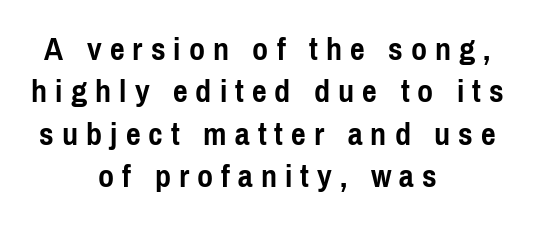
{"serif": "no", "italic": "no", "bold": "yes", "weight": "semibold", "width": "condensed", "stroke_contrast": "low", "x_height": "medium", "monospaced": "no", "underline": "no", "align": "center", "line_spacing_ratio": 1.21, "letter_spacing": "wide", "letter_spacing_em": 0.23, "glyph_px": 35}
